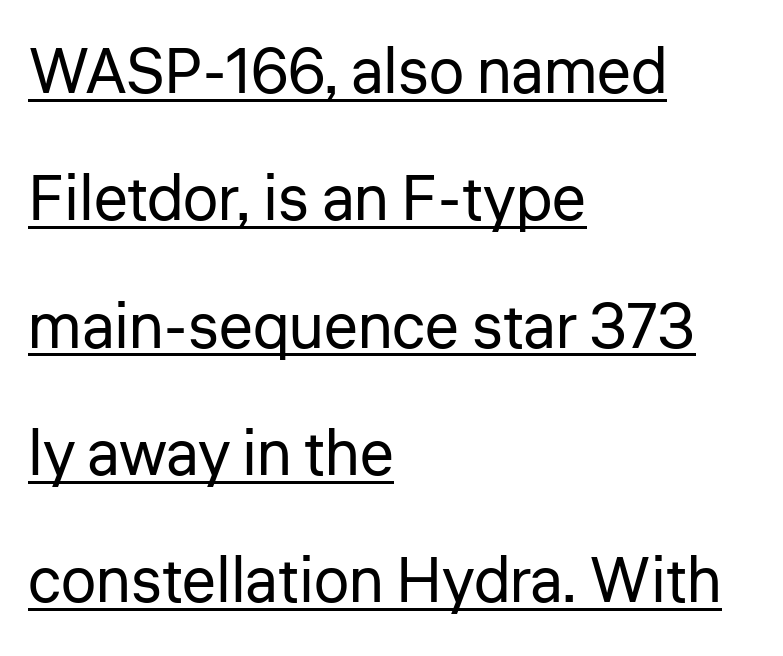
The image shows 63 px regular-weight sans-serif type, upright; set left-aligned, loose line spacing (2.02x), normal letter spacing, underlined; low stroke contrast and a medium x-height.
